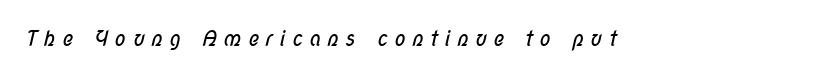
No heavy texture on the line: the type isn't bold. Substantial extra tracking has been applied to these lines. The string is rendered with underlining switched off.
